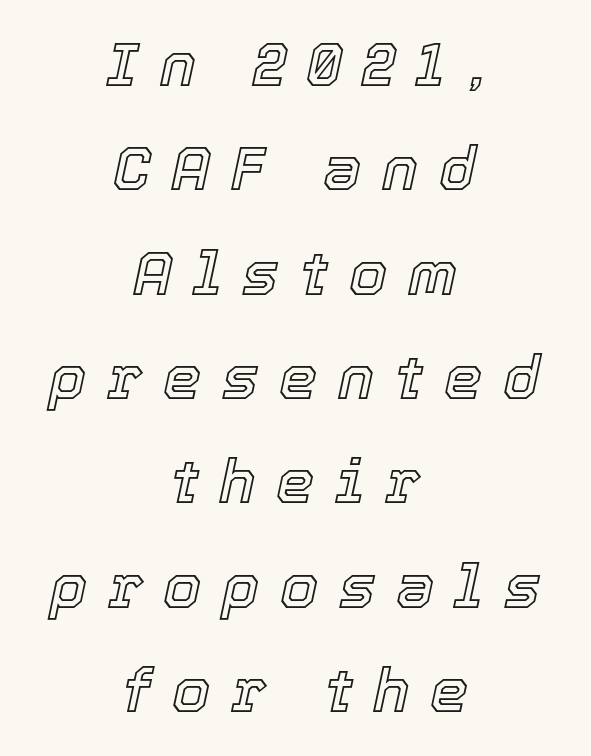
Spacing verdict: proportional, widths tailored to each character. Rule under the text: the space is simply empty. The face used here is rendered with a markedly widened letterfit. The specimen reads as italic at a glance. This sample is center-justified, so both line endings float freely.
